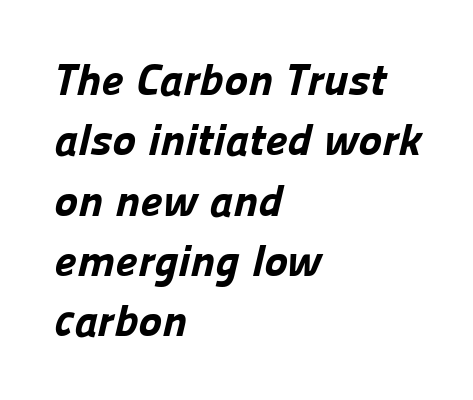
Q: Is the text bold? A: Yes.
Q: Is the typeface a serif or a sans-serif typeface? A: Sans-serif.
Q: Is the text underlined? A: No.
Q: How is the paragraph aligned? A: Left-aligned.
Q: Is the spacing between letters normal or unusually wide? A: Normal.
Q: Is the spacing between lines tight, normal or loose? A: Normal.
Q: Width (condensed, normal, or wide)? A: Normal.
Q: Stroke contrast? A: Low.
Q: x-height? A: Medium.
Q: Monospaced? A: No.
